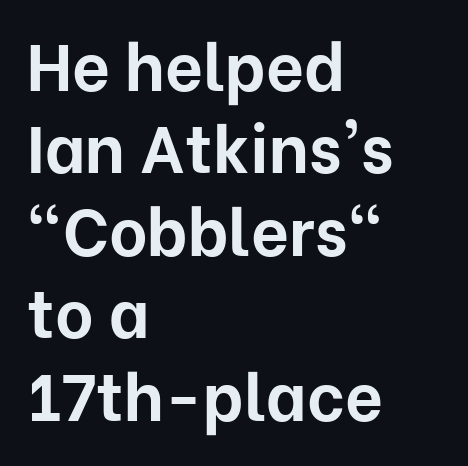
The typesetting leans heavy: a genuine bold. Typeset ragged right — the left edge is the straight one. The line-height multiplier appears to be the usual default. Here the designer chose a conventional face with non-uniform glyph widths. The text was rendered using a sans face with plain stroke endings.
